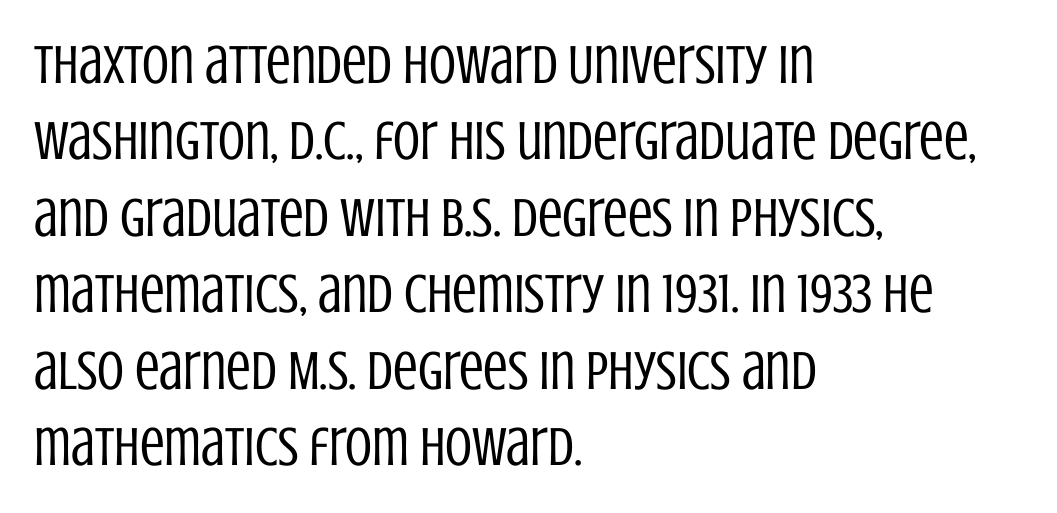
The image shows 55 px regular-weight, condensed sans-serif type, upright; set left-aligned, normal line spacing (1.39x), normal letter spacing, not underlined; low stroke contrast and a large x-height.
